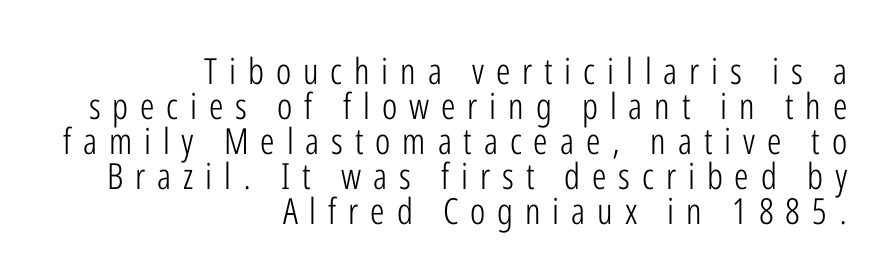
This is not heavy type; no bold has been used. Look at the tracking — it's clearly loosened, letters drifting apart. These lines were composed using upright roman letters. Notice how descenders almost collide with the ascenders below — that's tight leading. These lines stack with their right ends in a neat column. Check the space under the baseline: it is left empty.
